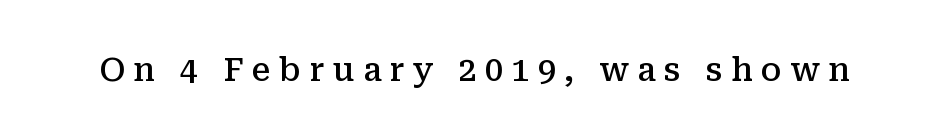
The image shows 32 px semibold serif type, upright; set unusually wide letter spacing (+0.26 em), not underlined; medium stroke contrast and a medium x-height.
